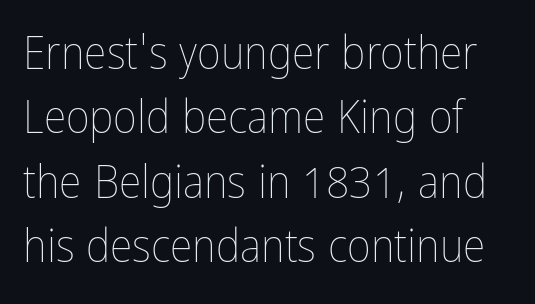
The image shows 46 px thin, condensed type, upright; set normal line spacing (1.4x), normal letter spacing, not underlined; low stroke contrast and a medium x-height.
